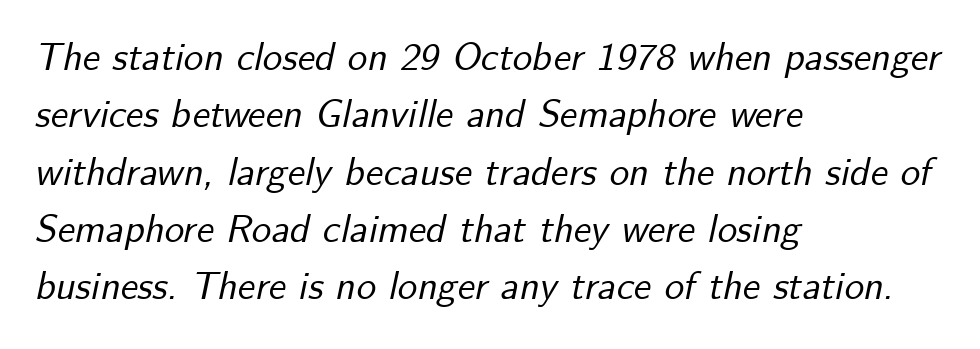
{"italic": "yes", "lean": "right", "slant_degrees": 12, "width": "normal", "stroke_contrast": "low", "x_height": "small", "monospaced": "no", "underline": "no", "align": "left", "line_spacing": "normal", "line_spacing_ratio": 1.47, "letter_spacing": "normal", "letter_spacing_em": 0.0, "glyph_px": 39}
